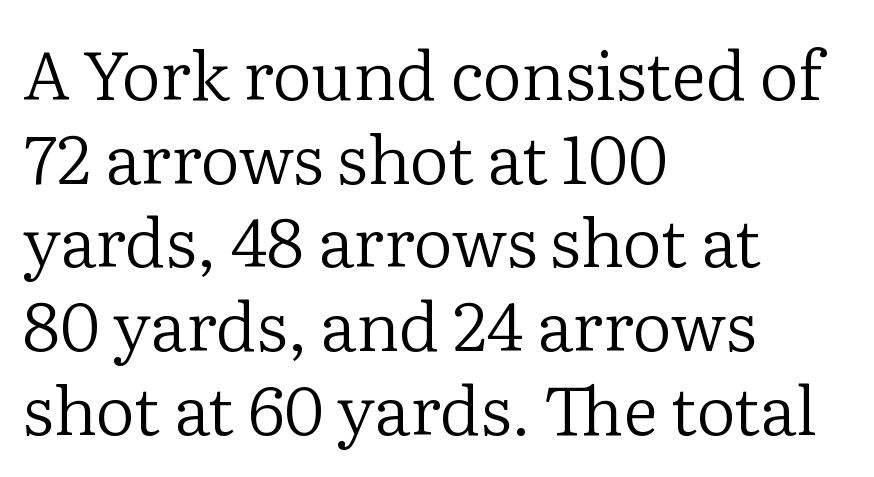
These lines are rendered in a variable-pitch font. Tracking value appears to be zero — textbook default spacing. Letters rest on an invisible, unmarked baseline. Nope, not italic — everything's standing straight.
